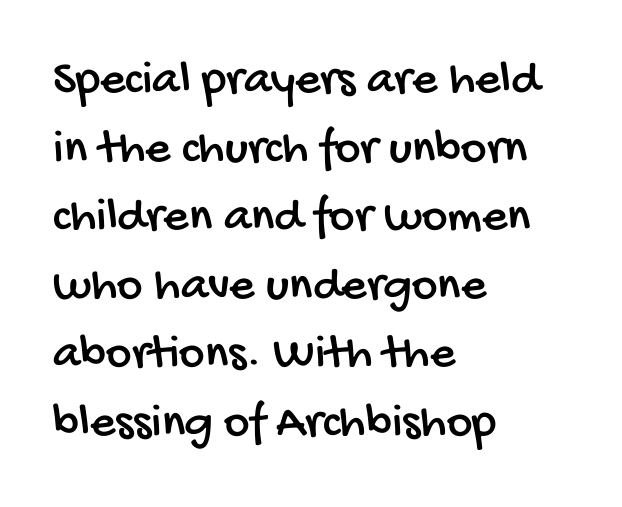
{"serif": "no", "width": "condensed", "stroke_contrast": "low", "x_height": "large", "monospaced": "no", "underline": "no", "align": "left", "line_spacing": "normal", "line_spacing_ratio": 1.4, "letter_spacing": "normal", "letter_spacing_em": 0.0, "glyph_px": 49}
